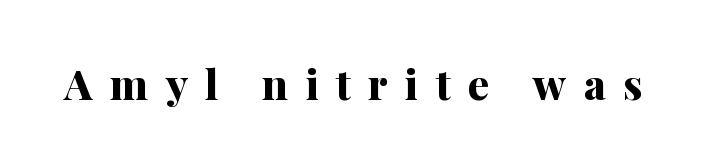
The lettering holds an erect, upright posture throughout. Note the varied advance widths — an 'i' is clearly narrower than an 'm'. Descender tails drop into unmarked territory. The gaps between neighbouring characters are conspicuously large. Its strokes are broad and dark, the hallmark of bold type.
